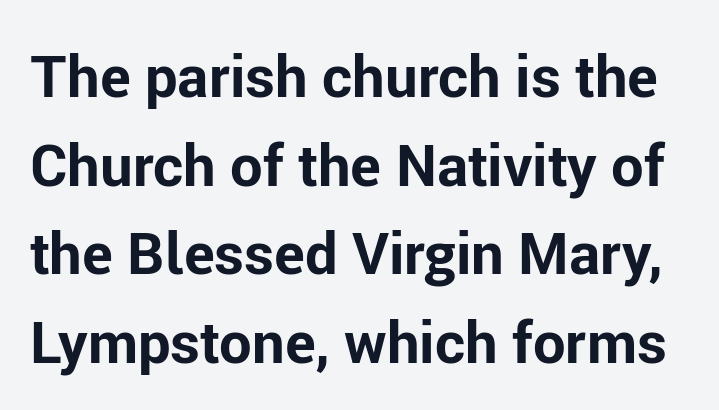
{"serif": "no", "italic": "no", "bold": "yes", "weight": "bold", "width": "normal", "stroke_contrast": "low", "x_height": "medium", "monospaced": "no", "underline": "no", "line_spacing": "normal", "line_spacing_ratio": 1.53, "letter_spacing": "normal", "letter_spacing_em": 0.0, "glyph_px": 58}
